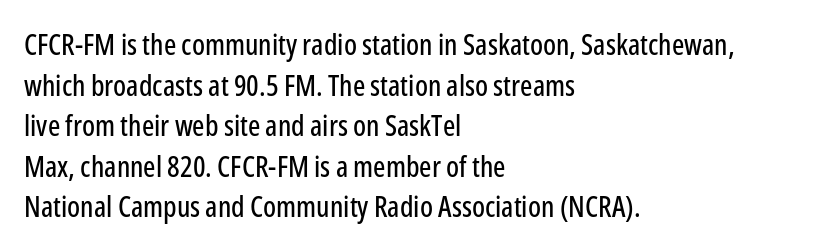
Q: Is the text italic (slanted)? A: No, it is upright.
Q: Is the typeface a serif or a sans-serif typeface? A: Sans-serif.
Q: Is the text underlined? A: No.
Q: How is the paragraph aligned? A: Left-aligned.
Q: Is the spacing between letters normal or unusually wide? A: Normal.
Q: Is the spacing between lines tight, normal or loose? A: Normal.
Q: Width (condensed, normal, or wide)? A: Condensed.
Q: Stroke contrast? A: Low.
Q: x-height? A: Medium.
Q: Monospaced? A: No.
